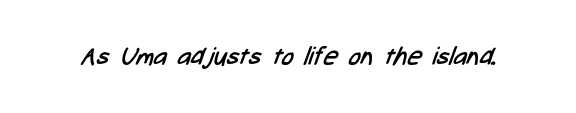
The image shows 25 px text type; set normal letter spacing, not underlined.
